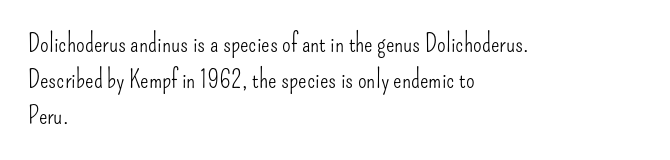
{"italic": "no", "bold": "no", "underline": "no", "align": "left", "line_spacing": "normal", "line_spacing_ratio": 1.45, "letter_spacing": "normal", "letter_spacing_em": 0.0, "glyph_px": 25}
